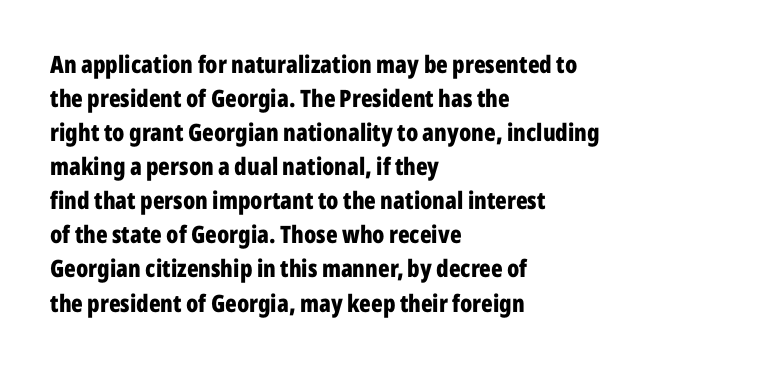
The image shows 24 px bold type, upright; set left-aligned, normal line spacing (1.42x), normal letter spacing, not underlined.
